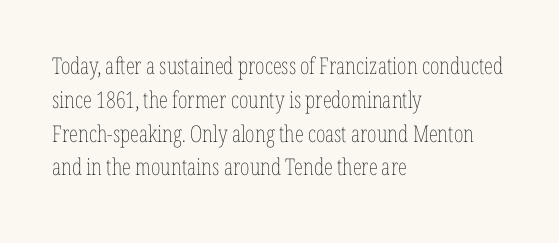
Just letters on the line, the space beneath them empty. Evenly set lines give the paragraph a standard silhouette. Heft: none added — not bold. Notice how the passage keeps a crisp vertical edge on the left only. No extra tracking has been applied to these lines. A roman cut, with each character standing at attention.
